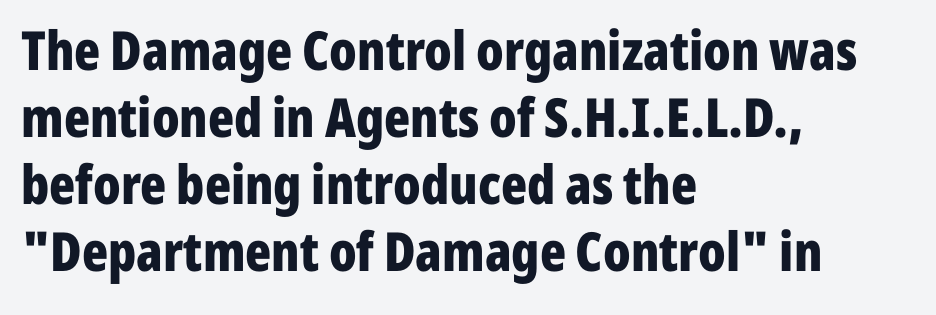
Is the block centered? No — it sits flush against the left margin. Does extra space separate the letters? No, they use regular spacing. Is this a fixed-width face? No — the glyphs have proportional, varying widths. Words float on clear page, feet unadorned. Note: no serifs on the glyphs. The sample has been set heavy, in full bold.
